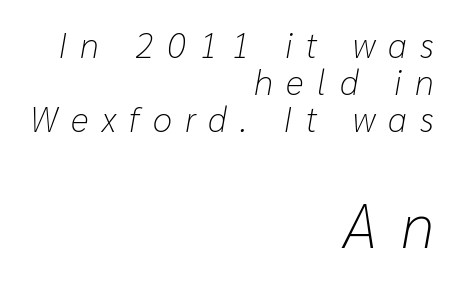
The image shows 62 px light type, italic (leaning right); set right-aligned, tight line spacing (1.06x), unusually wide letter spacing (+0.38 em), not underlined; the second (bottom) block is 1.77x larger; low stroke contrast and a medium x-height.
